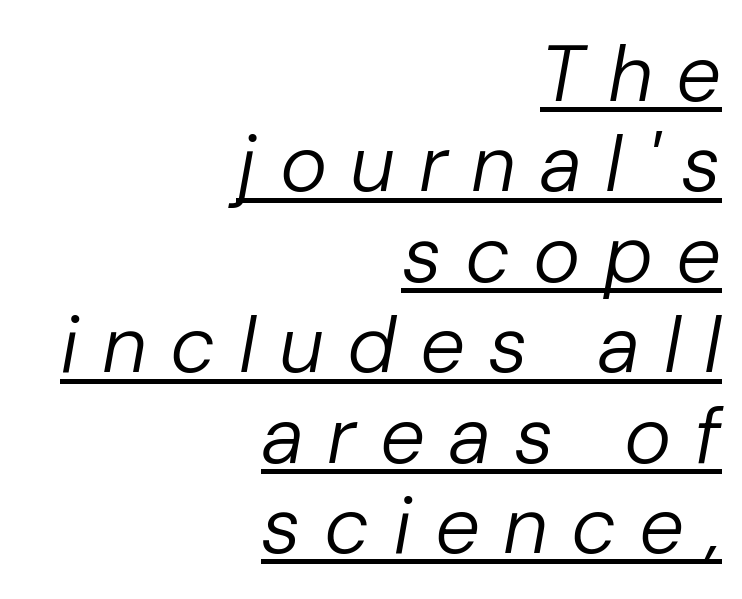
Q: Is the text bold? A: No.
Q: Is the text italic (slanted)? A: Yes, it leans right by about 10 degrees.
Q: Is the text underlined? A: Yes.
Q: How is the paragraph aligned? A: Right-aligned.
Q: Is the spacing between letters normal or unusually wide? A: Unusually wide.
Q: Is the spacing between lines tight, normal or loose? A: Tight.
Q: Width (condensed, normal, or wide)? A: Normal.
Q: Stroke contrast? A: Low.
Q: x-height? A: Medium.
Q: Monospaced? A: No.
